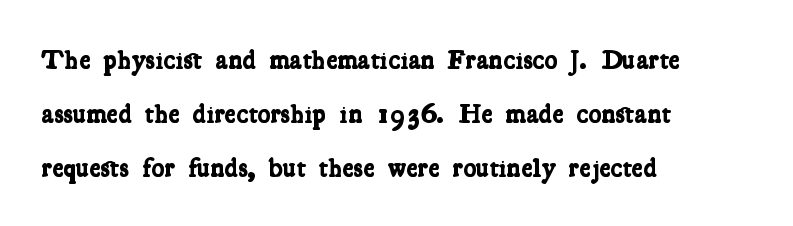
The face used here is rendered with its standard letterfit. Notice how thick the strokes are: this is what a full bold looks like. The lines are spread far apart with generous leading. Beneath every word, the page is bare. Notice how the passage keeps a crisp vertical edge on the left only.
